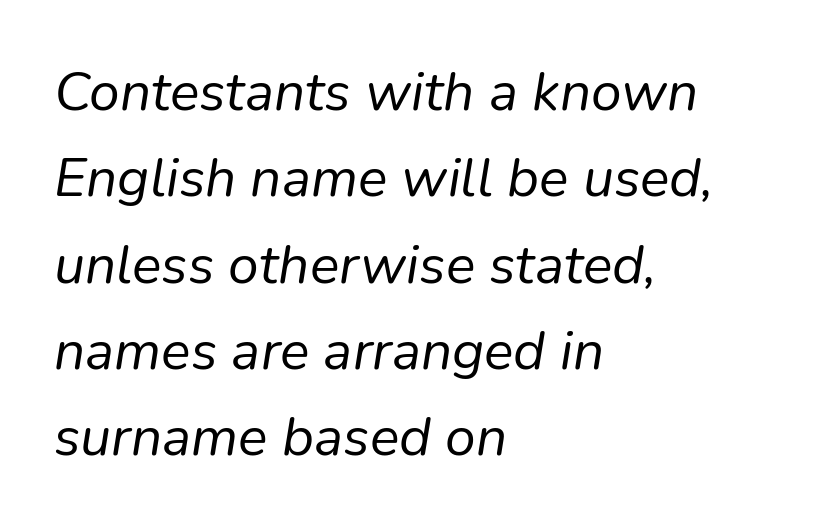
Nothing unusual about the tracking: characters are spaced as the font intends. A typesetter would call this leading conventional body-copy spacing. The passage shown is typed in a proportional face where columns would drift. The setting favours the left margin, as ordinary paragraphs usually do. Any mark beneath the type? The region is blank.
